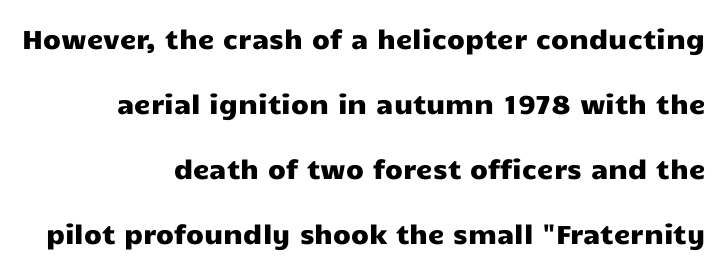
Leftover space on each line is placed entirely before the opening word. Notice how the stems are strictly vertical — no italics here. The space directly below the letters is spotless. These lines stand farther apart than default settings would place them. The passage shown has conventional tracking throughout.
